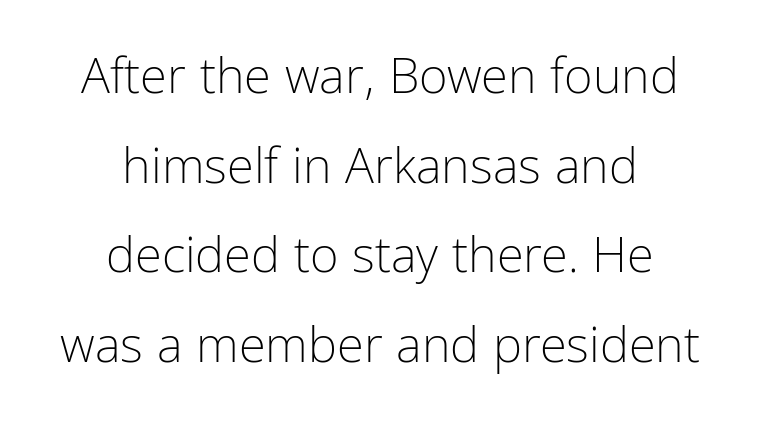
{"serif": "no", "italic": "no", "bold": "no", "weight": "light", "width": "condensed", "stroke_contrast": "low", "x_height": "medium", "monospaced": "no", "underline": "no", "align": "center", "line_spacing_ratio": 1.83, "letter_spacing": "normal", "letter_spacing_em": 0.0, "glyph_px": 49}
